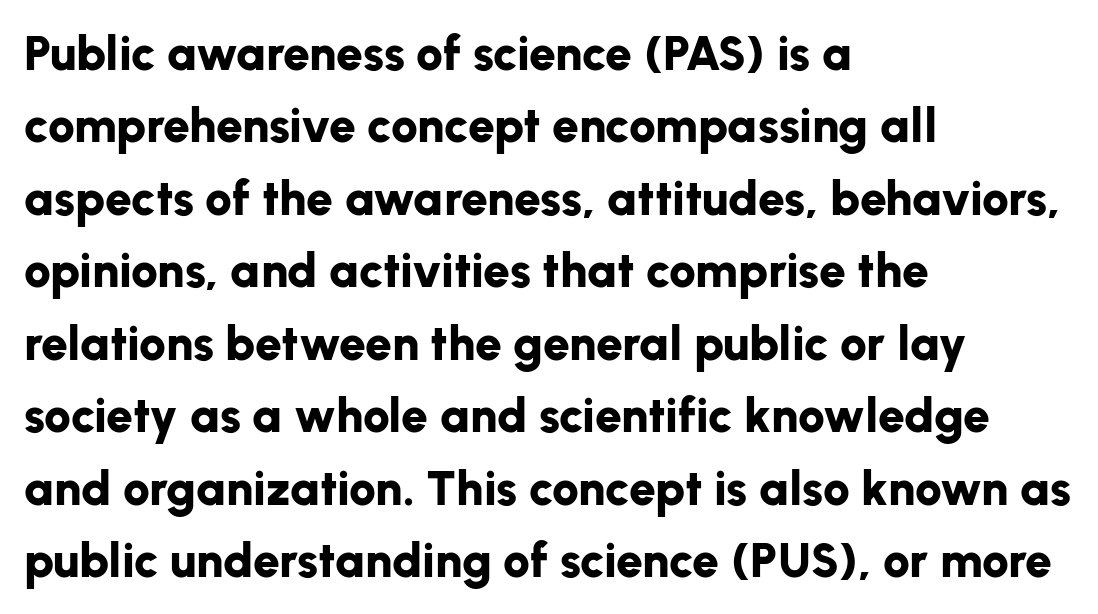
{"serif": "no", "italic": "no", "bold": "yes", "weight": "bold", "width": "normal", "stroke_contrast": "low", "x_height": "medium", "monospaced": "no", "underline": "no", "align": "left", "line_spacing": "normal", "line_spacing_ratio": 1.51, "letter_spacing": "normal", "letter_spacing_em": 0.0, "glyph_px": 48}
